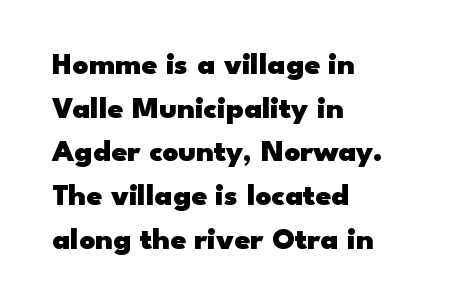
If you drew a line through each stem, it would be perfectly vertical. The letterforms sit shoulder to shoulder at normal distance. A typesetter would call this leading conventional body-copy spacing. Look at the bottom of the vertical strokes: they stop flat, with no serifs. Students, this is bold: see how much ink each stroke carries.
